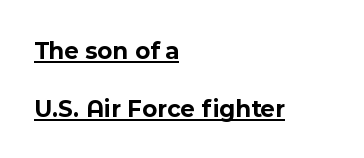
Letter spacing: default. How heavy is the stroke? Heavy — this is a bold. Every stem runs plumb, perpendicular to the baseline. A classic flush-left, rag-right setting is used for this passage.
